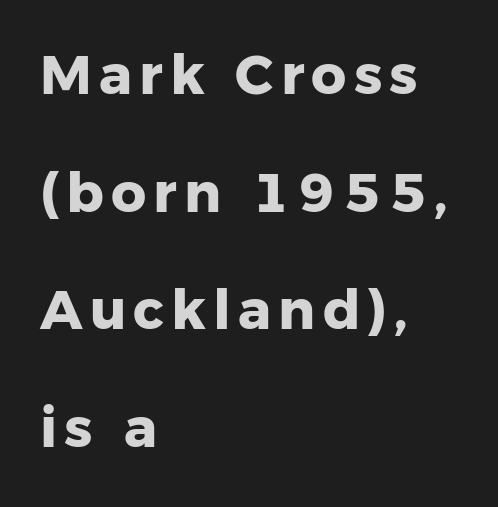
{"serif": "no", "italic": "no", "bold": "yes", "weight": "heavy", "width": "normal", "stroke_contrast": "low", "x_height": "medium", "monospaced": "no", "underline": "no", "align": "left", "line_spacing": "loose", "line_spacing_ratio": 2.14, "glyph_px": 55}
